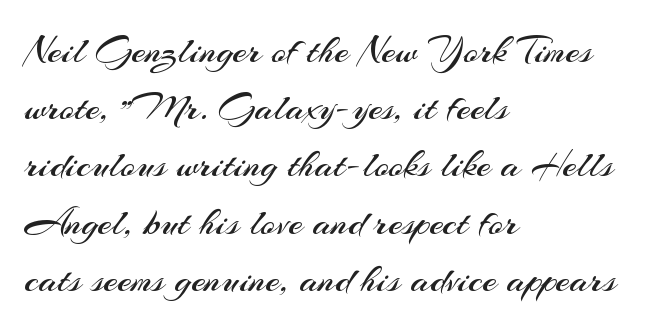
Q: Is the text bold? A: No.
Q: Is the text italic (slanted)? A: Yes.
Q: Is the typeface a serif or a sans-serif typeface? A: Sans-serif.
Q: Is the text underlined? A: No.
Q: How is the paragraph aligned? A: Left-aligned.
Q: Is the spacing between letters normal or unusually wide? A: Normal.
Q: Is the spacing between lines tight, normal or loose? A: Normal.
Q: Width (condensed, normal, or wide)? A: Normal.
Q: Stroke contrast? A: Medium.
Q: x-height? A: Small.
Q: Monospaced? A: No.
